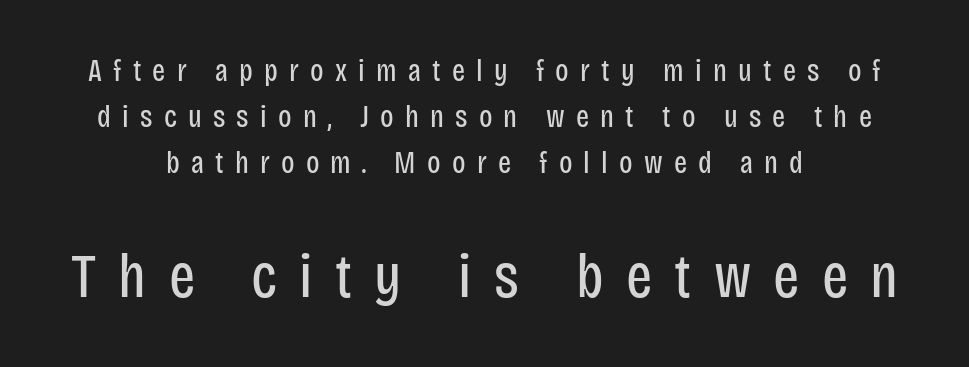
The face used here is proportionally spaced, like ordinary book or web type. Is the type heavy? It reads as light-to-regular instead. Posture: upright roman. The zone under the glyphs is completely vacant. The setting favours the middle, as headings and verse often do.
